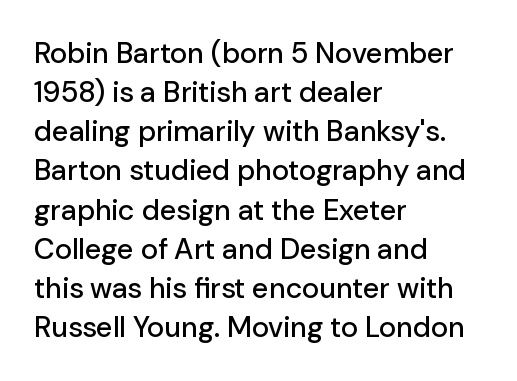
The image shows 29 px sans-serif type, upright; set left-aligned, normal line spacing (1.35x), normal letter spacing, not underlined; low stroke contrast and a medium x-height.
